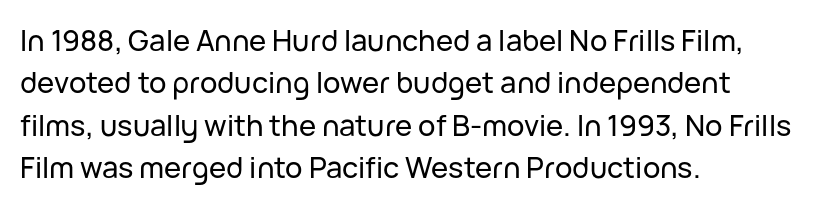
The foot of each line stays bare and open. Serif or sans? Sans — the stroke terminals are bare. This sample has the flowing, uneven cadence of proportional lettering. In CSS terms this would be text-align: left.
